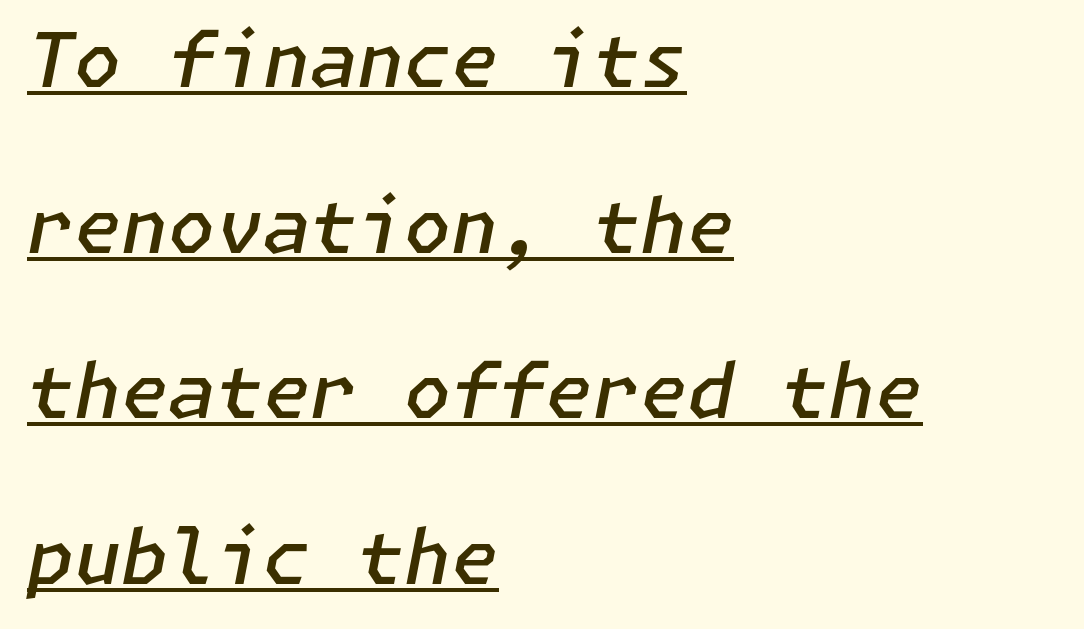
{"italic": "yes", "lean": "right", "slant_degrees": 11, "bold": "semi", "weight": "semibold", "width": "normal", "stroke_contrast": "low", "x_height": "medium", "underline": "yes", "align": "left", "line_spacing": "loose", "line_spacing_ratio": 2.18, "letter_spacing": "normal", "letter_spacing_em": 0.0, "glyph_px": 76}
